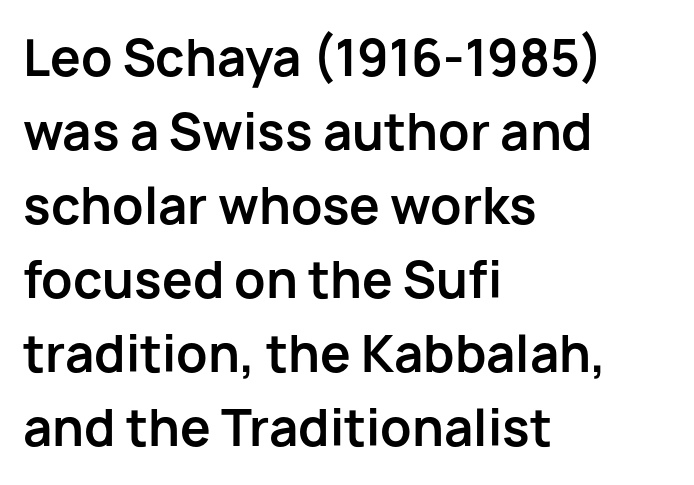
The rag falls on the right side of this text block. In terms of letterspacing, this is plain default setting. A clean baseline with only descenders dipping below it. Posture: straight, roman, zero tilt.
